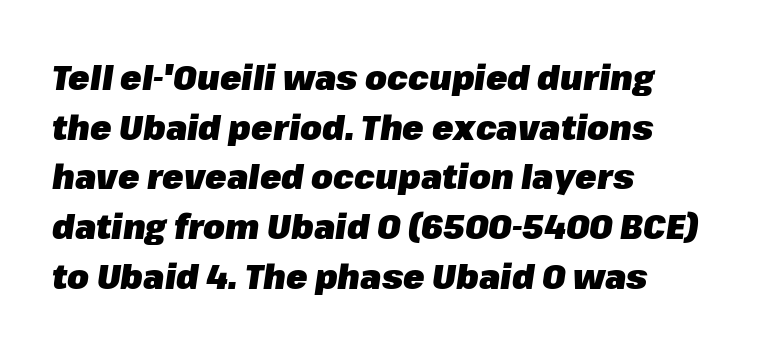
{"italic": "yes", "lean": "right", "slant_degrees": 8, "bold": "yes", "weight": "heavy", "width": "normal", "stroke_contrast": "low", "x_height": "medium", "monospaced": "no", "underline": "no", "align": "left", "line_spacing": "normal", "line_spacing_ratio": 1.42, "letter_spacing": "normal", "letter_spacing_em": 0.0, "glyph_px": 35}
